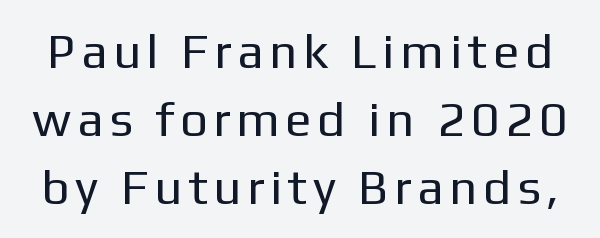
Q: Is the text bold? A: No.
Q: Is the text italic (slanted)? A: No, it is upright.
Q: Is the typeface a serif or a sans-serif typeface? A: Sans-serif.
Q: Is the text underlined? A: No.
Q: Is the spacing between lines tight, normal or loose? A: Normal.
Q: Width (condensed, normal, or wide)? A: Normal.
Q: Stroke contrast? A: Low.
Q: x-height? A: Medium.
Q: Monospaced? A: No.
